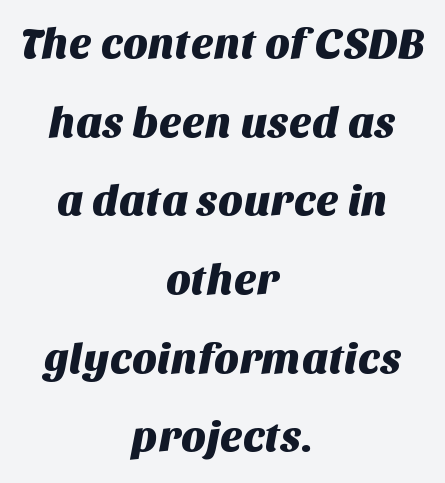
Q: Is the typeface a serif or a sans-serif typeface? A: Sans-serif.
Q: Is the text underlined? A: No.
Q: How is the paragraph aligned? A: Centered.
Q: Is the spacing between letters normal or unusually wide? A: Normal.
Q: Width (condensed, normal, or wide)? A: Normal.
Q: Stroke contrast? A: Medium.
Q: x-height? A: Large.
Q: Monospaced? A: No.
